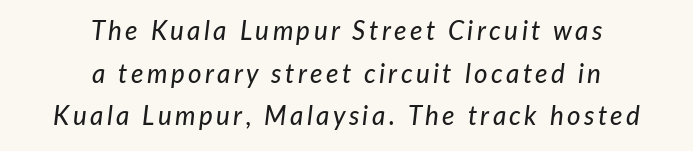
The image shows 26 px text type, italic (leaning right); set centered, normal line spacing (1.64x), not underlined.
